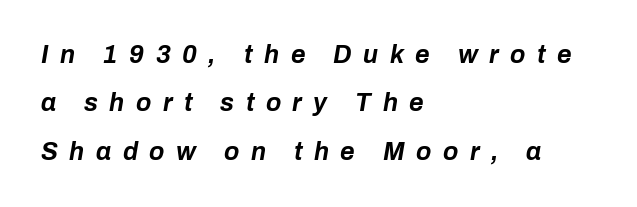
Q: Is the text bold? A: Yes.
Q: Is the text italic (slanted)? A: Yes, it leans right by about 10 degrees.
Q: Is the text underlined? A: No.
Q: How is the paragraph aligned? A: Left-aligned.
Q: Is the spacing between letters normal or unusually wide? A: Unusually wide.
Q: Is the spacing between lines tight, normal or loose? A: Loose.
